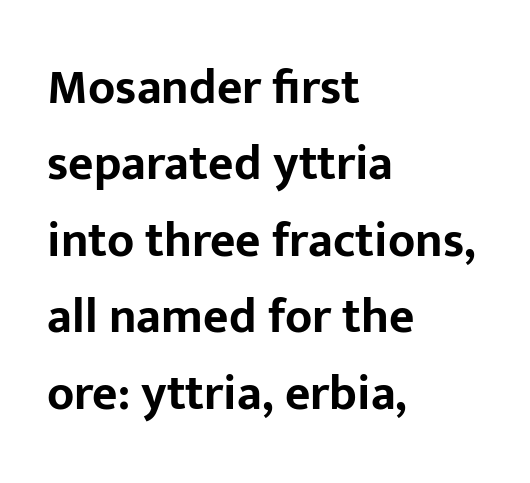
Only glyphs here, with clear space below each row. It's the straight-up-and-down kind of type. Whoever set this chose a conventional vertical rhythm. How are the letters spaced? Ordinarily, with no added tracking.
